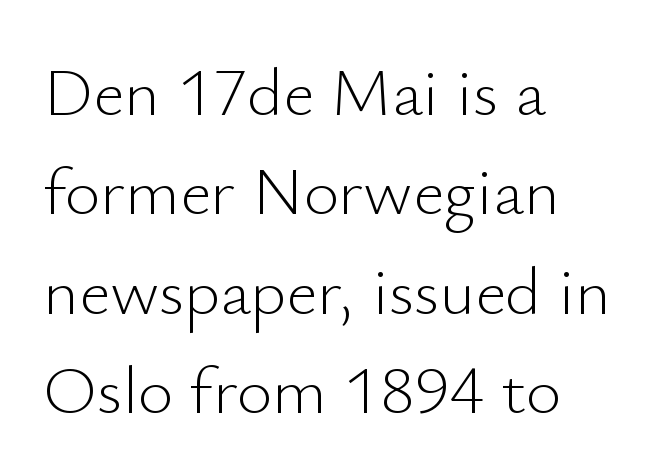
Q: Is the text bold? A: No.
Q: Is the text italic (slanted)? A: No, it is upright.
Q: Is the typeface a serif or a sans-serif typeface? A: Sans-serif.
Q: Is the text underlined? A: No.
Q: How is the paragraph aligned? A: Left-aligned.
Q: Is the spacing between letters normal or unusually wide? A: Normal.
Q: Is the spacing between lines tight, normal or loose? A: Normal.
Q: Width (condensed, normal, or wide)? A: Normal.
Q: Stroke contrast? A: Low.
Q: x-height? A: Small.
Q: Monospaced? A: No.
